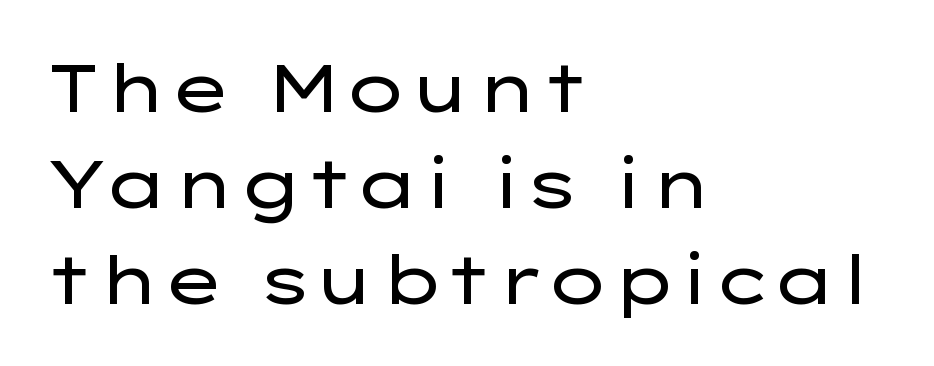
{"serif": "no", "italic": "no", "bold": "no", "weight": "regular", "width": "wide", "stroke_contrast": "low", "x_height": "medium", "monospaced": "no", "underline": "no", "align": "left", "line_spacing": "normal", "line_spacing_ratio": 1.43, "letter_spacing": "normal", "letter_spacing_em": 0.0, "glyph_px": 67}
